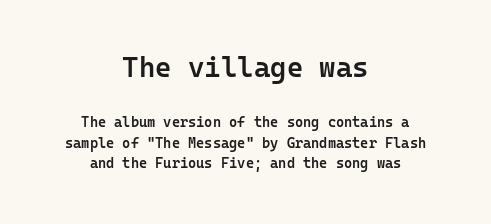
Q: Is the text bold? A: Semi-bold.
Q: Is the text italic (slanted)? A: No, it is upright.
Q: Is the typeface a serif or a sans-serif typeface? A: Sans-serif.
Q: Is the text underlined? A: No.
Q: How is the paragraph aligned? A: Centered.
Q: Is the spacing between letters normal or unusually wide? A: Normal.
Q: Is the spacing between lines tight, normal or loose? A: Normal.
Q: Which block of text is set in a larger size, the first (top) or the second (bottom)? A: The first (top) one.
Q: Width (condensed, normal, or wide)? A: Normal.
Q: Stroke contrast? A: Low.
Q: x-height? A: Medium.
Q: Monospaced? A: Yes.
